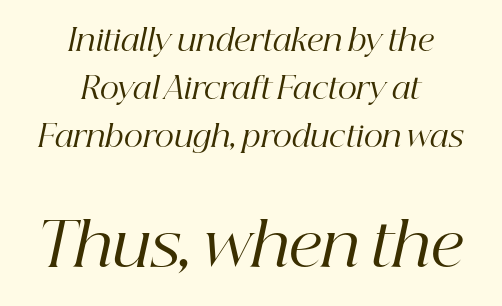
The image shows 60 px regular-weight serif type, italic (leaning right); set centered, normal line spacing (1.6x), normal letter spacing, not underlined; the second (bottom) block is 2.0x larger; high stroke contrast and a medium x-height.
